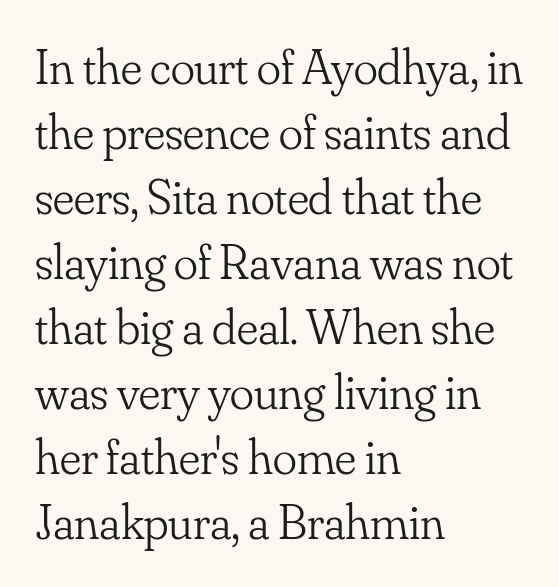
The image shows 50 px light serif type, upright; set left-aligned, normal line spacing (1.3x), normal letter spacing, not underlined; low stroke contrast and a small x-height.
